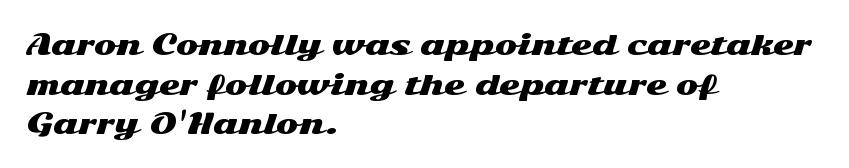
The image shows 27 px text type; set left-aligned, normal line spacing (1.47x), normal letter spacing, not underlined.
